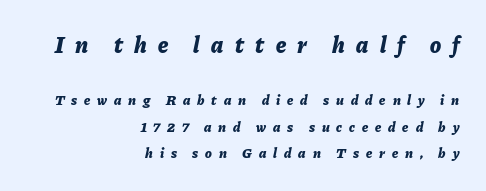
The image shows 23 px bold type, italic (leaning right); set right-aligned, loose line spacing (1.9x), unusually wide letter spacing (+0.49 em), not underlined; the first (top) block is 1.64x larger.
